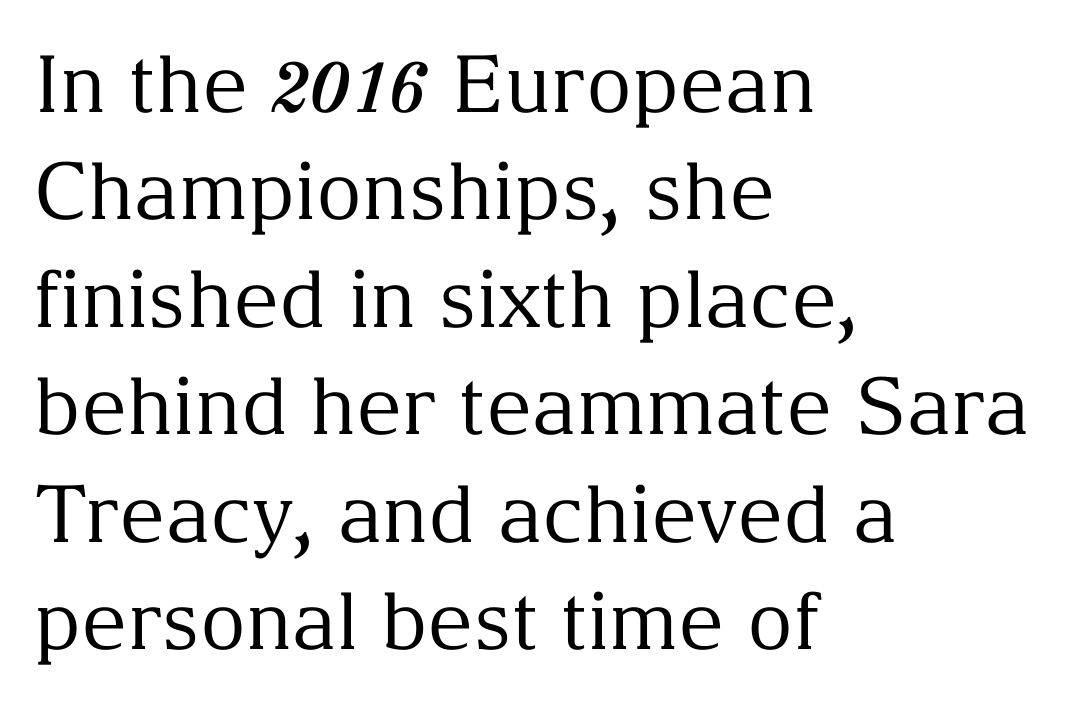
The image shows 79 px regular-weight serif type, upright; set left-aligned, normal line spacing (1.36x), normal letter spacing, not underlined; medium stroke contrast and a medium x-height.
